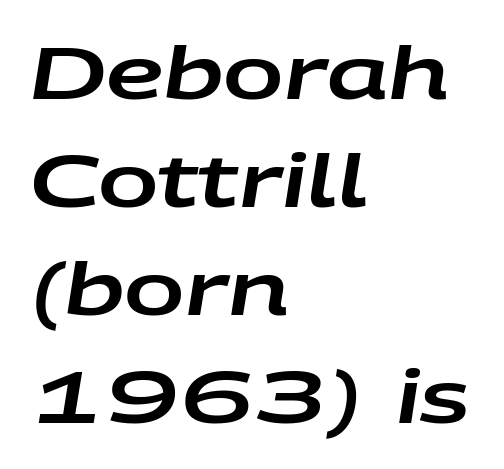
{"italic": "yes", "lean": "right", "slant_degrees": 9, "width": "wide", "stroke_contrast": "low", "x_height": "large", "monospaced": "no", "underline": "no", "align": "left", "line_spacing": "normal", "line_spacing_ratio": 1.5, "letter_spacing": "normal", "letter_spacing_em": 0.0, "glyph_px": 72}
